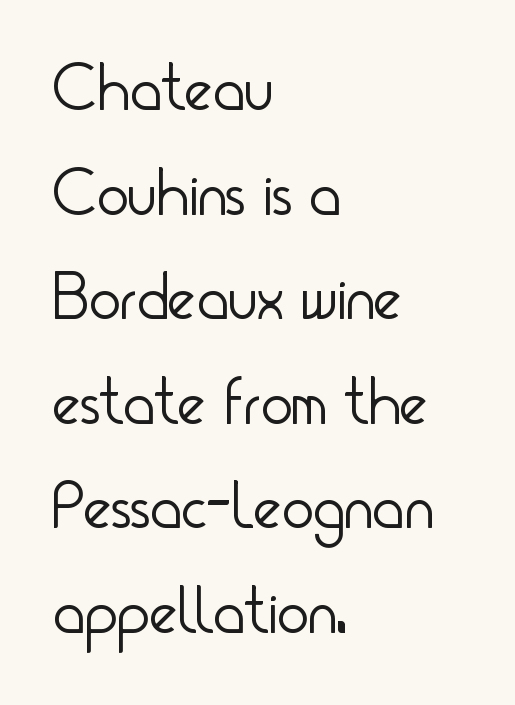
{"serif": "no", "italic": "no", "bold": "no", "weight": "light", "width": "condensed", "stroke_contrast": "low", "x_height": "small", "monospaced": "no", "underline": "no", "align": "left", "line_spacing": "normal", "line_spacing_ratio": 1.56, "letter_spacing": "normal", "letter_spacing_em": 0.0, "glyph_px": 67}
